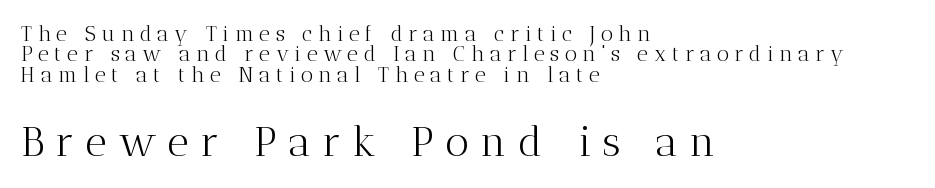
The image shows 42 px light serif type, upright; set left-aligned, tight line spacing (0.97x), unusually wide letter spacing (+0.27 em), not underlined; the second (bottom) block is 2.0x larger; medium stroke contrast and a medium x-height.
